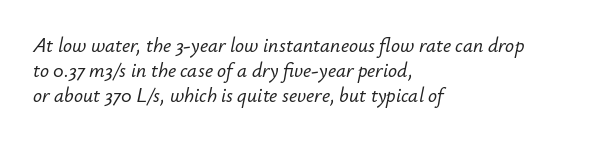
This sample keeps an unexceptional amount of space between lines. The paragraph shown leans on its left margin. The passage shown has conventional tracking throughout. The glyphs are unaccompanied by any horizontal stroke below them. Observe the lean: these are italic letterforms.
